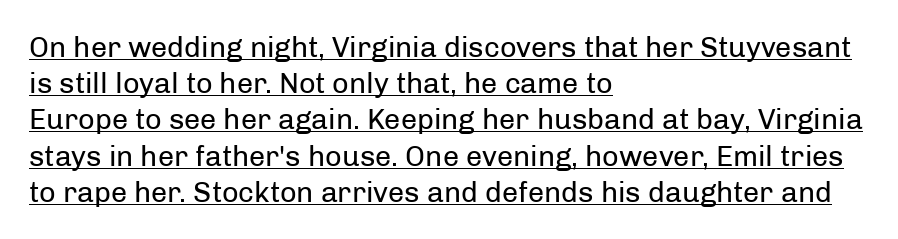
Q: Is the text bold? A: No.
Q: Is the text italic (slanted)? A: No, it is upright.
Q: Is the typeface a serif or a sans-serif typeface? A: Sans-serif.
Q: Is the text underlined? A: Yes.
Q: How is the paragraph aligned? A: Left-aligned.
Q: Is the spacing between letters normal or unusually wide? A: Normal.
Q: Is the spacing between lines tight, normal or loose? A: Normal.
Q: Width (condensed, normal, or wide)? A: Normal.
Q: Stroke contrast? A: Low.
Q: x-height? A: Medium.
Q: Monospaced? A: No.
